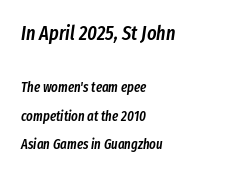
Layout note: lines flush left. What weight is shown? A semibold, between regular and bold. Compared with typical paragraphs, the rows here are farther apart. The string is rendered with underlining switched off. How are the letters spaced? Ordinarily, with no added tracking.
